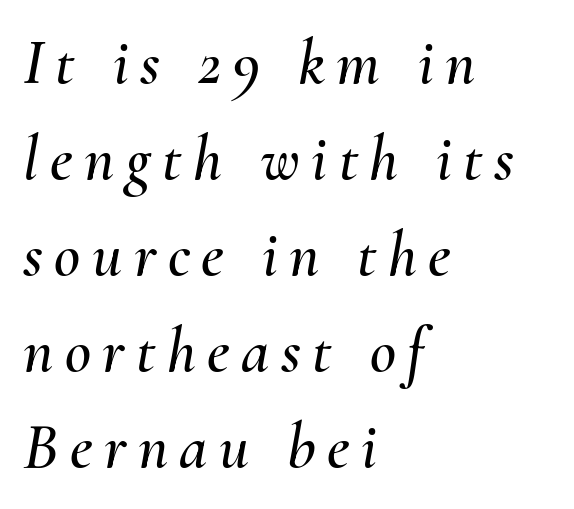
Q: Is the text italic (slanted)? A: Yes, it leans right by about 10 degrees.
Q: Is the text underlined? A: No.
Q: How is the paragraph aligned? A: Left-aligned.
Q: Is the spacing between lines tight, normal or loose? A: Normal.
Q: Width (condensed, normal, or wide)? A: Normal.
Q: Stroke contrast? A: Medium.
Q: x-height? A: Small.
Q: Monospaced? A: No.
